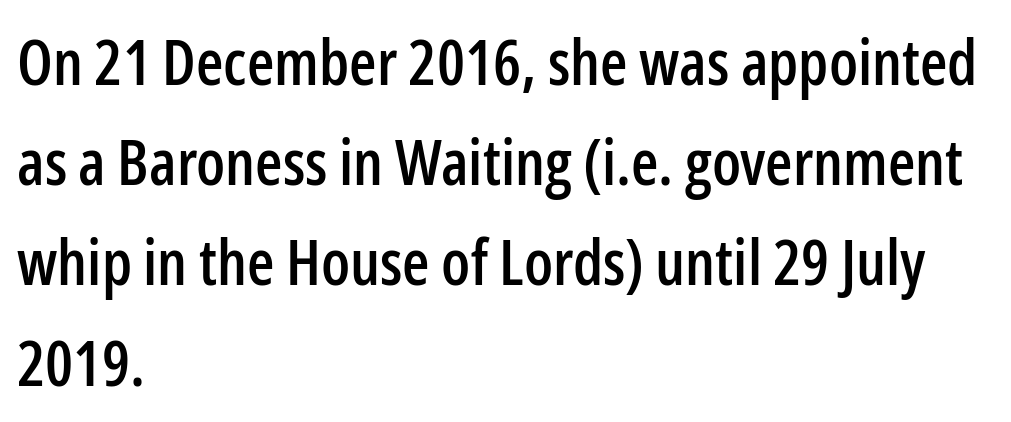
Glyph-to-glyph distance matches everyday printed text. Letterform terminals end flat and unadorned throughout the passage. The specimen reads as upright at a glance. Words float on clear page, feet unadorned. The lines in this sample share a left origin and differ only in where they stop.
